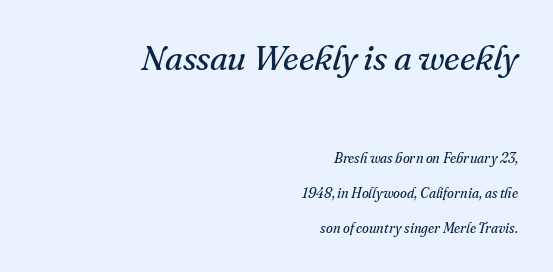
The image shows 35 px regular-weight serif type, italic (leaning right); set right-aligned, loose line spacing (2.47x), normal letter spacing, not underlined; the first (top) block is 2.5x larger; medium stroke contrast and a small x-height.
